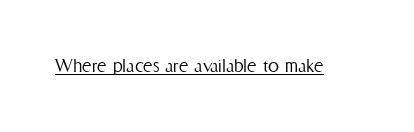
{"italic": "no", "bold": "no", "underline": "yes", "letter_spacing": "normal", "letter_spacing_em": 0.0, "glyph_px": 22}
